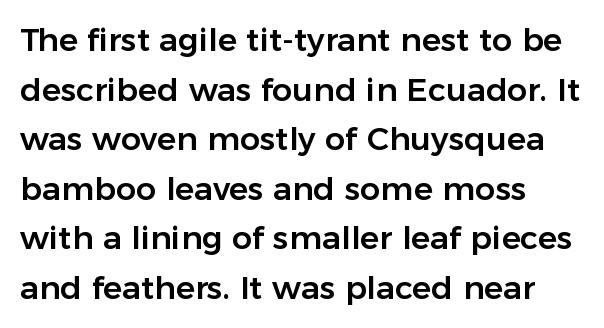
{"serif": "no", "italic": "no", "width": "normal", "stroke_contrast": "low", "x_height": "medium", "monospaced": "no", "underline": "no", "align": "left", "line_spacing": "normal", "line_spacing_ratio": 1.55, "letter_spacing": "normal", "letter_spacing_em": 0.0, "glyph_px": 32}
